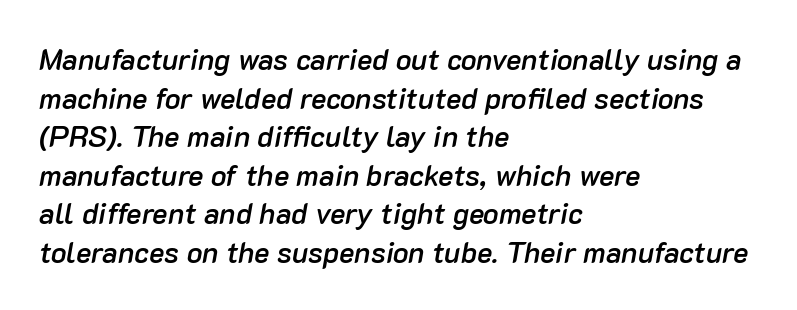
The image shows 29 px semibold type, italic (leaning right); set left-aligned, normal line spacing (1.33x), normal letter spacing, not underlined; low stroke contrast and a medium x-height.
